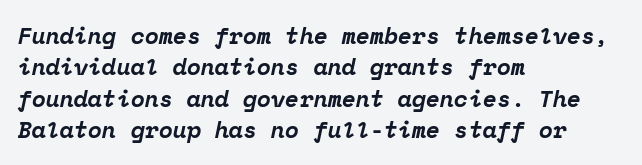
Q: Is the text bold? A: Yes.
Q: Is the text italic (slanted)? A: Yes, it leans right by about 12 degrees.
Q: Is the text underlined? A: No.
Q: How is the paragraph aligned? A: Left-aligned.
Q: Is the spacing between letters normal or unusually wide? A: Normal.
Q: Is the spacing between lines tight, normal or loose? A: Normal.
